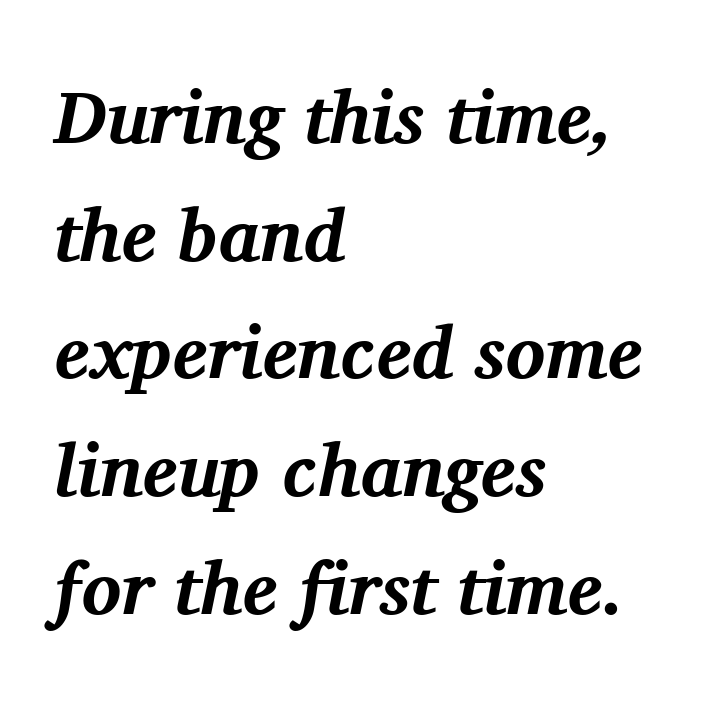
{"serif": "yes", "italic": "yes", "lean": "right", "slant_degrees": 11, "bold": "yes", "weight": "bold", "width": "normal", "stroke_contrast": "medium", "x_height": "medium", "monospaced": "no", "underline": "no", "align": "left", "line_spacing": "normal", "line_spacing_ratio": 1.59, "letter_spacing": "normal", "letter_spacing_em": 0.0, "glyph_px": 74}
